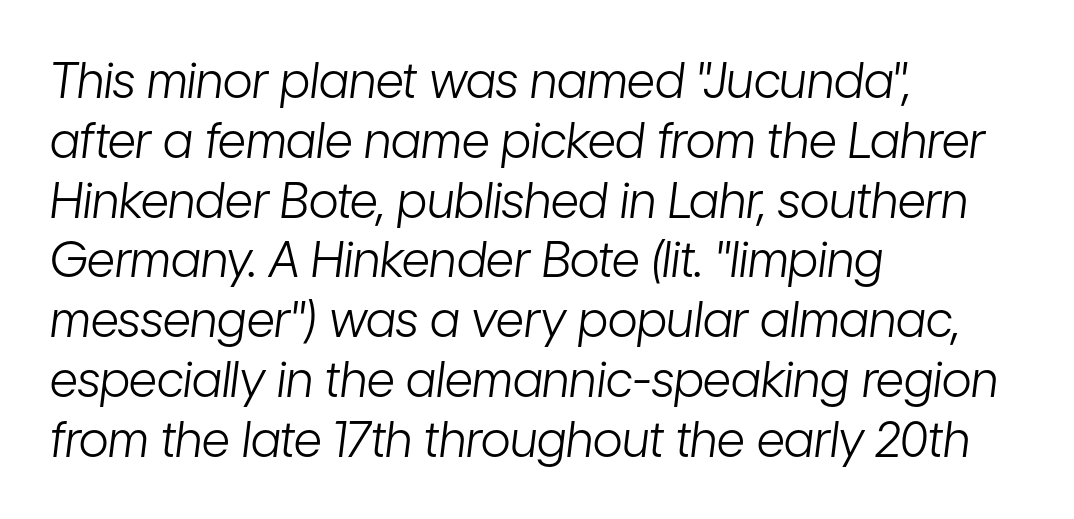
Q: Is the text bold? A: No.
Q: Is the text italic (slanted)? A: Yes, it leans right by about 7 degrees.
Q: Is the text underlined? A: No.
Q: How is the paragraph aligned? A: Left-aligned.
Q: Is the spacing between letters normal or unusually wide? A: Normal.
Q: Width (condensed, normal, or wide)? A: Condensed.
Q: Stroke contrast? A: Low.
Q: x-height? A: Medium.
Q: Monospaced? A: No.
